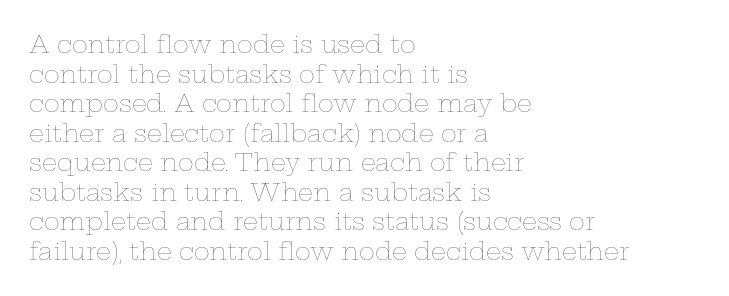
The image shows 24 px text type, upright; set left-aligned, line spacing 1.23x, normal letter spacing, not underlined.
